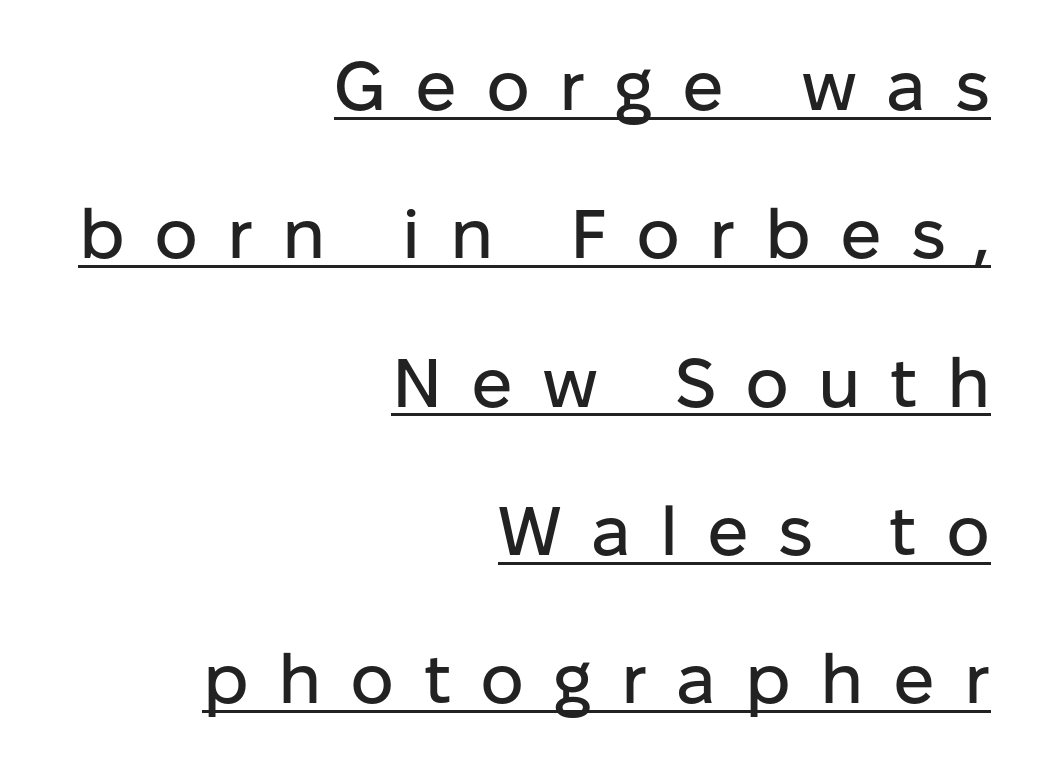
The image shows 69 px sans-serif type, upright; set right-aligned, loose line spacing (2.15x), unusually wide letter spacing (+0.42 em), underlined; low stroke contrast and a medium x-height.
